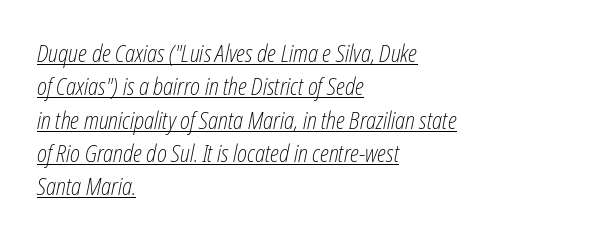
No chunkiness to these letters — they're not bold. Compared with typical paragraphs, the rows here are spaced about the same. The glyphs are accompanied by a horizontal stroke just below them. The type is set solid horizontally, with unmodified tracking.
